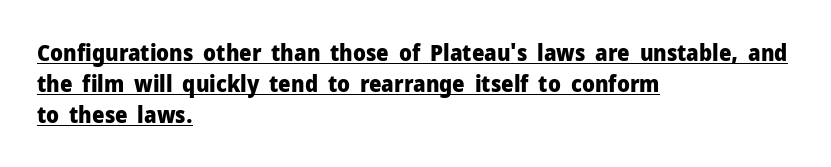
{"italic": "no", "bold": "yes", "underline": "yes", "align": "left", "line_spacing": "normal", "line_spacing_ratio": 1.4, "letter_spacing": "normal", "letter_spacing_em": 0.0, "glyph_px": 22}
